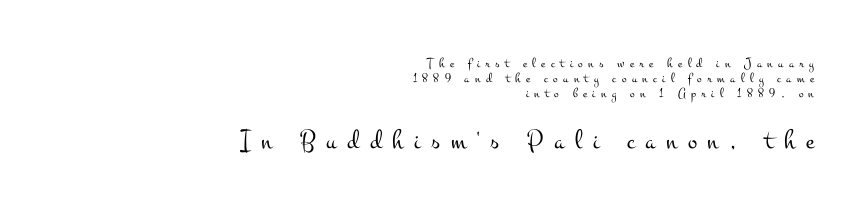
{"bold": "no", "weight": "light", "width": "wide", "stroke_contrast": "medium", "x_height": "small", "monospaced": "no", "underline": "no", "align": "right", "line_spacing": "tight", "line_spacing_ratio": 1.08, "letter_spacing": "wide", "letter_spacing_em": 0.38, "larger_block": "second", "size_ratio": 2.0, "glyph_px": 28}
